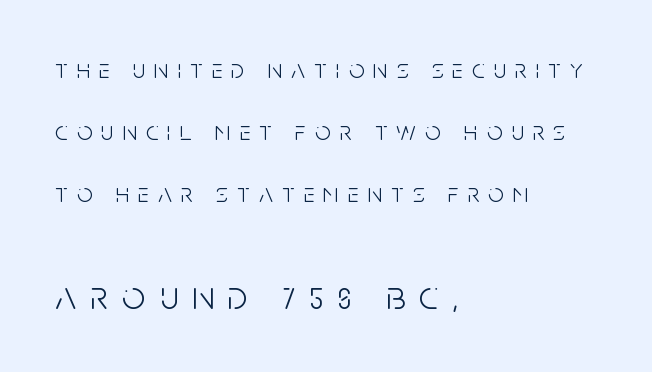
{"serif": "no", "italic": "no", "bold": "no", "weight": "light", "width": "condensed", "stroke_contrast": "low", "x_height": "large", "monospaced": "no", "underline": "no", "align": "left", "line_spacing": "loose", "line_spacing_ratio": 2.3, "letter_spacing": "wide", "letter_spacing_em": 0.34, "larger_block": "second", "size_ratio": 1.52, "glyph_px": 41}
